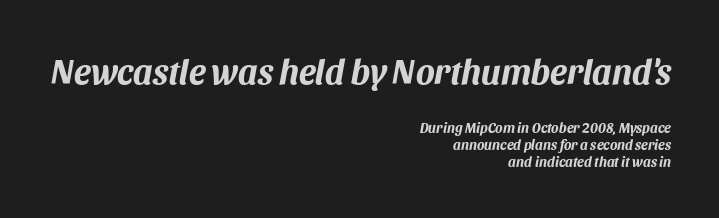
{"italic": "yes", "lean": "right", "slant_degrees": 11, "bold": "yes", "weight": "bold", "width": "normal", "stroke_contrast": "medium", "x_height": "large", "monospaced": "no", "underline": "no", "align": "right", "line_spacing_ratio": 1.2, "letter_spacing": "normal", "letter_spacing_em": 0.0, "larger_block": "first", "size_ratio": 2.5, "glyph_px": 35}
